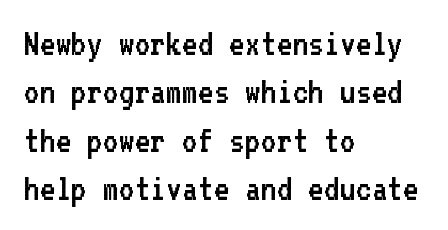
Ink coverage per letter is moderate at most. Tall strokes in this sample are plumb rather than angled. Each row of text sits above clean, open space. Spacing between characters is what you'd get straight out of the box.
